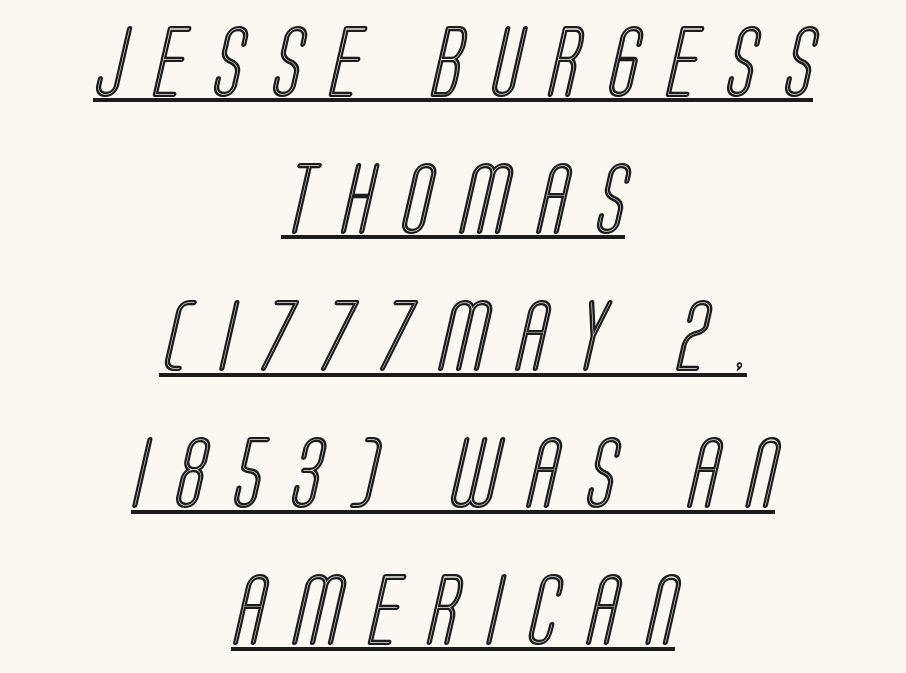
Vertically, the passage feels expansive, rows floating well apart. The rendering positions every line midway between the sides. Does extra space separate the letters? Yes, quite a lot of it. Students, observe the line beneath the letters — that is underlining. This sample has the flowing, uneven cadence of proportional lettering.
